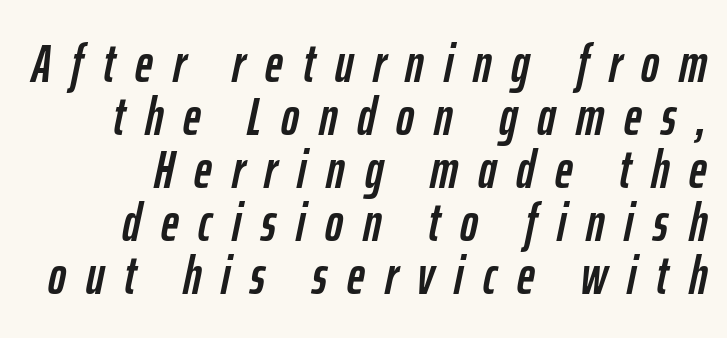
The image shows 54 px condensed type, italic (leaning right); set tight line spacing (0.98x), unusually wide letter spacing (+0.37 em), not underlined; low stroke contrast and a medium x-height.
